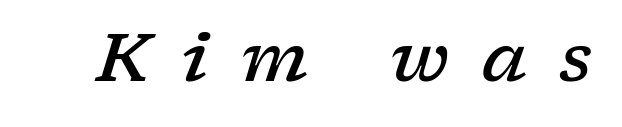
The image shows 66 px semibold, wide serif type, italic (leaning right); set unusually wide letter spacing (+0.49 em), not underlined; low stroke contrast and a medium x-height.
